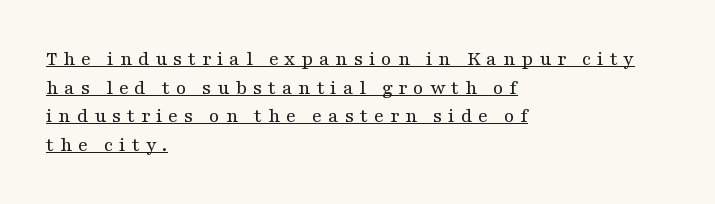
Q: Is the text bold? A: No.
Q: Is the text italic (slanted)? A: No, it is upright.
Q: Is the text underlined? A: Yes.
Q: How is the paragraph aligned? A: Left-aligned.
Q: Is the spacing between letters normal or unusually wide? A: Unusually wide.
Q: Is the spacing between lines tight, normal or loose? A: Normal.
